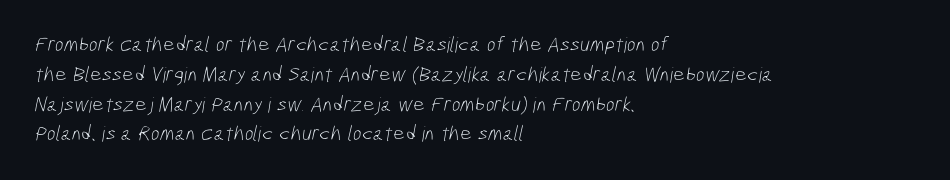
{"bold": "no", "underline": "no", "align": "left", "line_spacing": "normal", "line_spacing_ratio": 1.42, "letter_spacing": "normal", "letter_spacing_em": 0.0, "glyph_px": 21}
